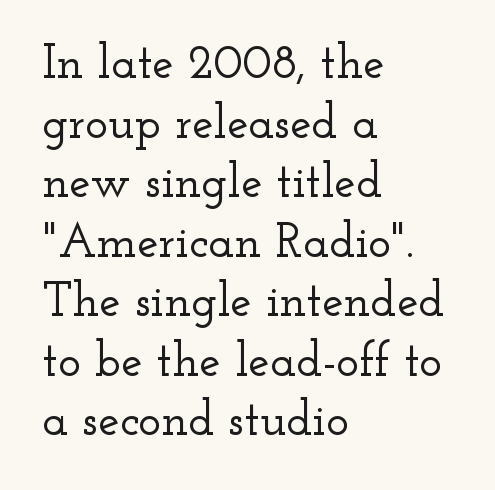
The image shows 48 px wide serif type, upright; set left-aligned, line spacing 1.24x, normal letter spacing, not underlined; low stroke contrast and a small x-height.
